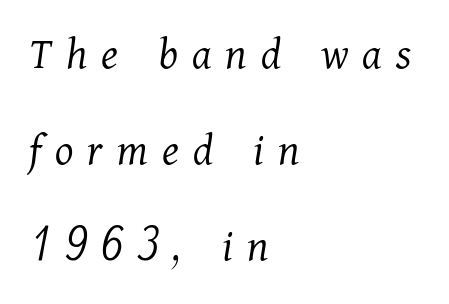
Descender tails drop into unmarked territory. Weight: not bold — regular or lighter. This sample trades compactness for vertical openness between lines. There is plenty of visible air inserted between adjacent glyphs. The letters advance in unequal steps, a hallmark of proportional type. The glyphs look as if they've been sheared to an angle.
